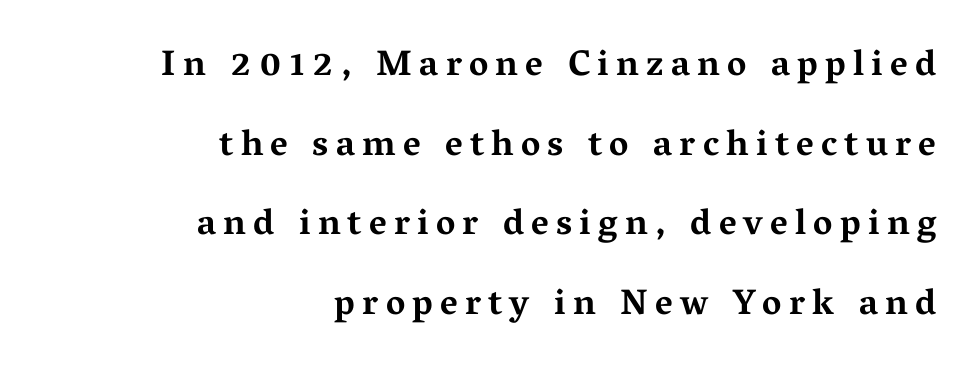
The image shows 36 px bold, wide serif type, upright; set right-aligned, loose line spacing (2.21x), unusually wide letter spacing (+0.2 em), not underlined; medium stroke contrast and a medium x-height.
